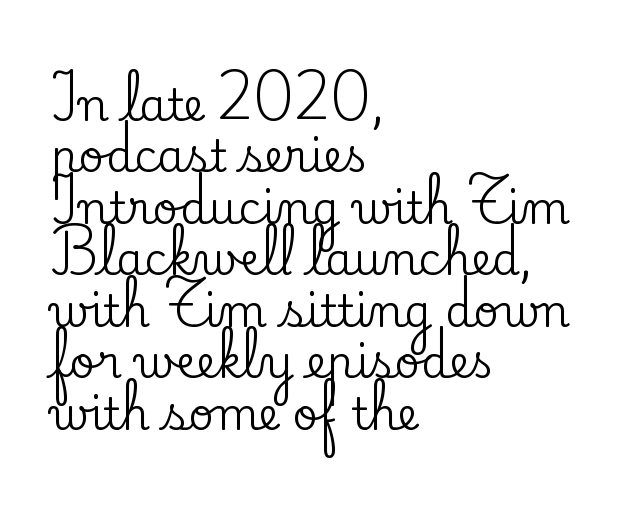
Italic: no, the glyphs are upright roman. I'd call this a serif setting — the letters wear small feet. Do the characters align in a grid? No, the font is proportional. The foot of each line stays bare and open. Spacing between characters is what you'd get straight out of the box.
